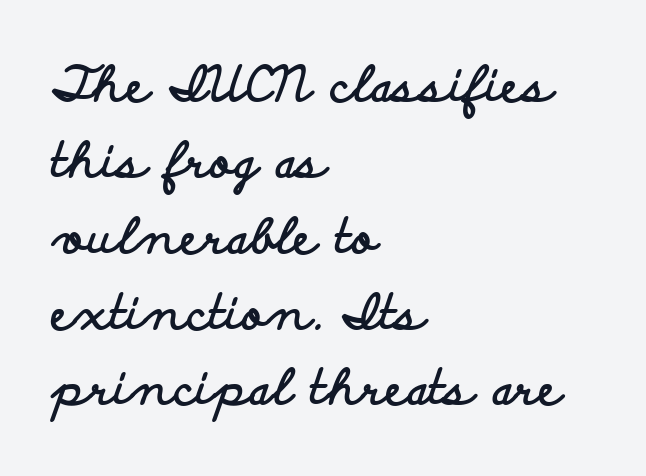
The image shows 48 px bold, wide sans-serif type; set left-aligned, normal line spacing (1.58x), normal letter spacing, not underlined; low stroke contrast and a small x-height.
